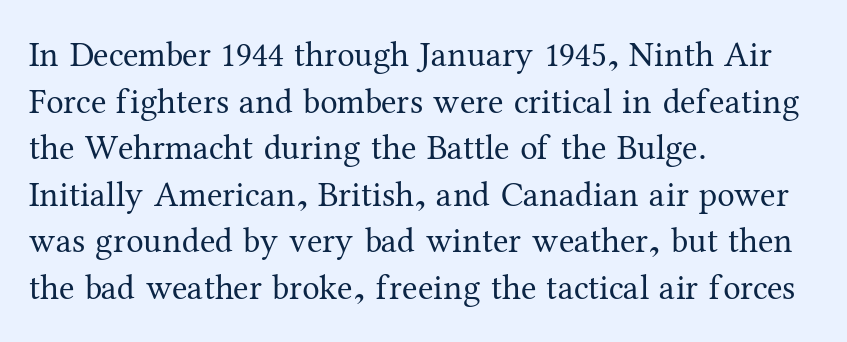
Q: Is the text bold? A: No.
Q: Is the text italic (slanted)? A: No, it is upright.
Q: Is the typeface a serif or a sans-serif typeface? A: Serif.
Q: Is the text underlined? A: No.
Q: How is the paragraph aligned? A: Left-aligned.
Q: Is the spacing between letters normal or unusually wide? A: Normal.
Q: Is the spacing between lines tight, normal or loose? A: Normal.
Q: Width (condensed, normal, or wide)? A: Normal.
Q: Stroke contrast? A: Medium.
Q: x-height? A: Medium.
Q: Monospaced? A: No.
